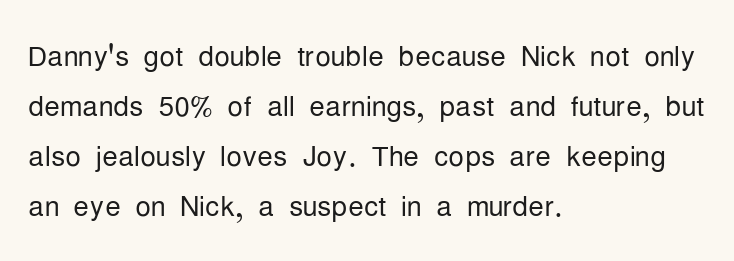
Nope, not italic — everything's standing straight. In terms of letterspacing, this is plain default setting. No letter is thick-stroked: the sample isn't bold. Examine the stroke ends and you'll find no serifs.
